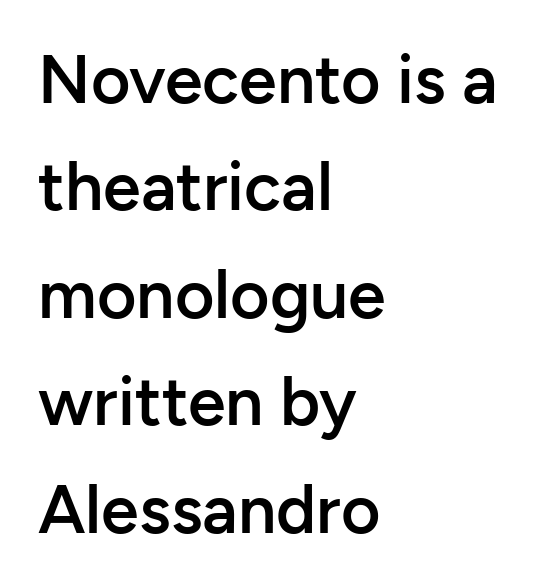
The image shows 68 px semibold sans-serif type, upright; set left-aligned, normal line spacing (1.58x), normal letter spacing, not underlined; low stroke contrast and a medium x-height.
